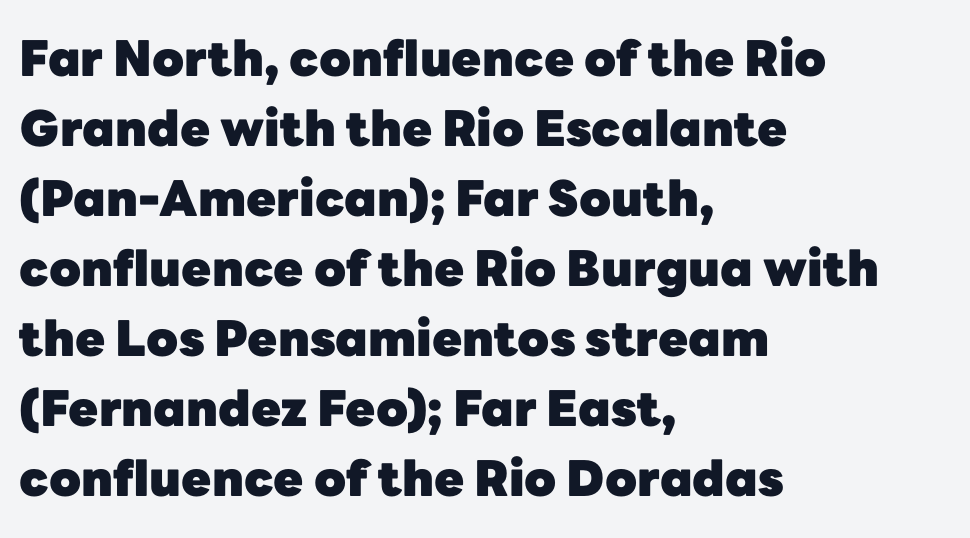
Q: Is the text bold? A: Yes.
Q: Is the text italic (slanted)? A: No, it is upright.
Q: Is the typeface a serif or a sans-serif typeface? A: Sans-serif.
Q: Is the text underlined? A: No.
Q: How is the paragraph aligned? A: Left-aligned.
Q: Is the spacing between letters normal or unusually wide? A: Normal.
Q: Is the spacing between lines tight, normal or loose? A: Normal.
Q: Width (condensed, normal, or wide)? A: Normal.
Q: Stroke contrast? A: Low.
Q: x-height? A: Medium.
Q: Monospaced? A: No.
